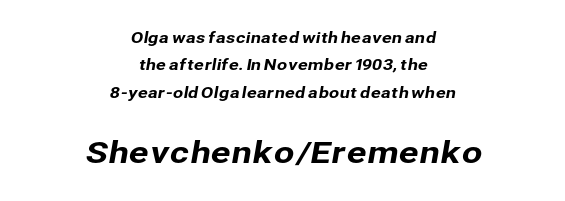
Q: Is the typeface a serif or a sans-serif typeface? A: Sans-serif.
Q: Is the text underlined? A: No.
Q: How is the paragraph aligned? A: Centered.
Q: Is the spacing between letters normal or unusually wide? A: Normal.
Q: Which block of text is set in a larger size, the first (top) or the second (bottom)? A: The second (bottom) one.
Q: Width (condensed, normal, or wide)? A: Normal.
Q: Stroke contrast? A: Low.
Q: x-height? A: Medium.
Q: Monospaced? A: No.
